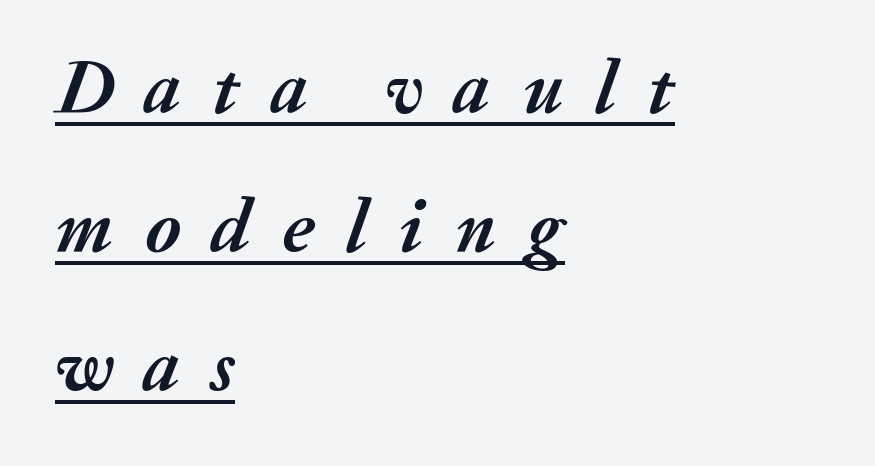
Q: Is the text bold? A: Yes.
Q: Is the text italic (slanted)? A: Yes, it leans right by about 20 degrees.
Q: Is the text underlined? A: Yes.
Q: How is the paragraph aligned? A: Left-aligned.
Q: Is the spacing between letters normal or unusually wide? A: Unusually wide.
Q: Width (condensed, normal, or wide)? A: Normal.
Q: Stroke contrast? A: Medium.
Q: x-height? A: Medium.
Q: Monospaced? A: No.
